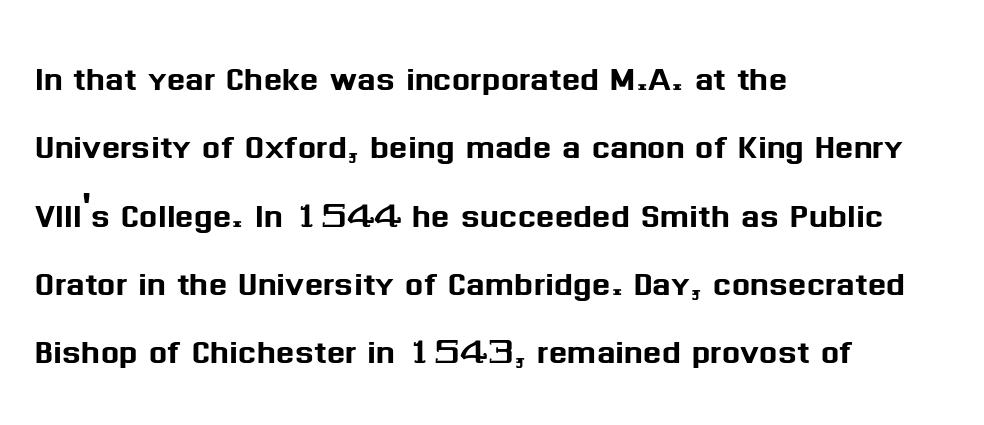
Q: Is the text italic (slanted)? A: No, it is upright.
Q: Is the typeface a serif or a sans-serif typeface? A: Sans-serif.
Q: Is the text underlined? A: No.
Q: How is the paragraph aligned? A: Left-aligned.
Q: Is the spacing between letters normal or unusually wide? A: Normal.
Q: Is the spacing between lines tight, normal or loose? A: Normal.
Q: Width (condensed, normal, or wide)? A: Normal.
Q: Stroke contrast? A: Medium.
Q: x-height? A: Medium.
Q: Monospaced? A: No.
